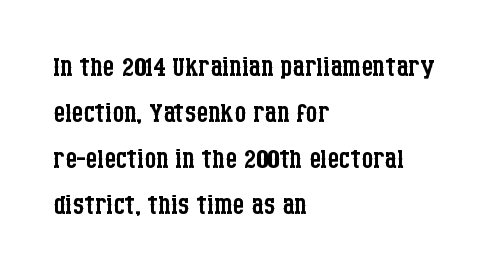
{"serif": "yes", "italic": "no", "bold": "no", "weight": "regular", "width": "condensed", "stroke_contrast": "low", "x_height": "large", "monospaced": "no", "underline": "no", "align": "left", "line_spacing_ratio": 1.24, "letter_spacing": "normal", "letter_spacing_em": 0.0, "glyph_px": 37}
